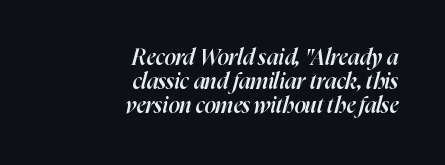
The image shows 22 px text type, italic (leaning right); set right-aligned, tight line spacing (1.09x), normal letter spacing, not underlined.
